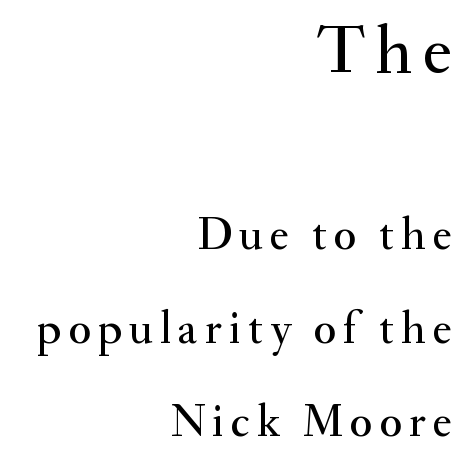
The image shows 69 px serif type, upright; set right-aligned, loose line spacing (2.03x), not underlined; the first (top) block is 1.5x larger; medium stroke contrast and a small x-height.
